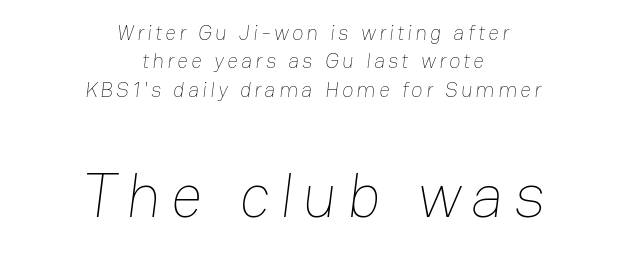
Line spacing here is normal. The typesetting does not lean heavy: it is not bold. Varying glyph widths throughout — classic text-font behaviour. In this sample the second text group is rendered at the bigger scale.
